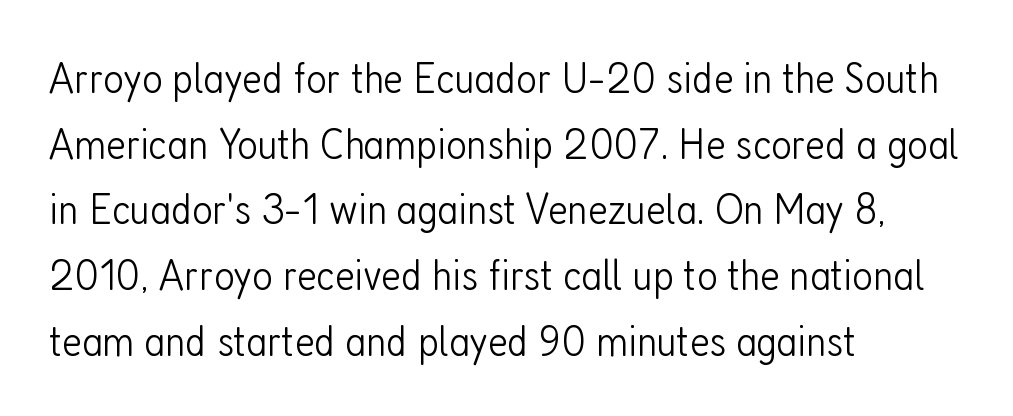
Q: Is the text bold? A: No.
Q: Is the text italic (slanted)? A: No, it is upright.
Q: Is the typeface a serif or a sans-serif typeface? A: Sans-serif.
Q: Is the text underlined? A: No.
Q: How is the paragraph aligned? A: Left-aligned.
Q: Is the spacing between letters normal or unusually wide? A: Normal.
Q: Is the spacing between lines tight, normal or loose? A: Normal.
Q: Width (condensed, normal, or wide)? A: Condensed.
Q: Stroke contrast? A: Low.
Q: x-height? A: Medium.
Q: Monospaced? A: No.
